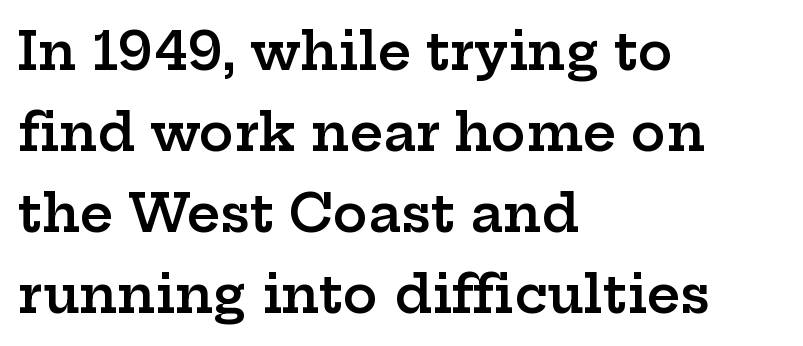
Q: Is the text bold? A: Semi-bold.
Q: Is the text italic (slanted)? A: No, it is upright.
Q: Is the typeface a serif or a sans-serif typeface? A: Serif.
Q: Is the text underlined? A: No.
Q: How is the paragraph aligned? A: Left-aligned.
Q: Is the spacing between letters normal or unusually wide? A: Normal.
Q: Is the spacing between lines tight, normal or loose? A: Normal.
Q: Width (condensed, normal, or wide)? A: Wide.
Q: Stroke contrast? A: Low.
Q: x-height? A: Medium.
Q: Monospaced? A: No.
